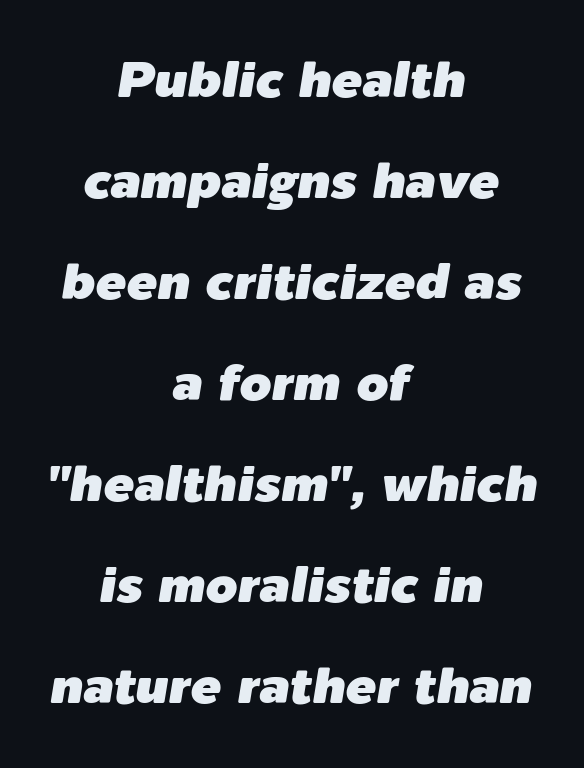
The passage shown is not underscored anywhere. Whoever set this chose breathing room over compactness in the vertical rhythm. Observe the lean: these are italic letterforms. Glyph-to-glyph distance matches everyday printed text.
